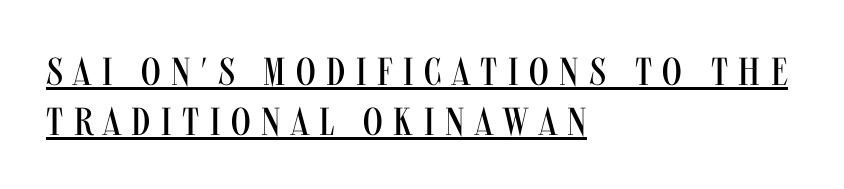
{"serif": "no", "italic": "no", "bold": "no", "weight": "regular", "width": "condensed", "stroke_contrast": "medium", "x_height": "large", "monospaced": "no", "underline": "yes", "align": "left", "line_spacing": "normal", "line_spacing_ratio": 1.27, "letter_spacing": "wide", "letter_spacing_em": 0.27, "glyph_px": 39}
